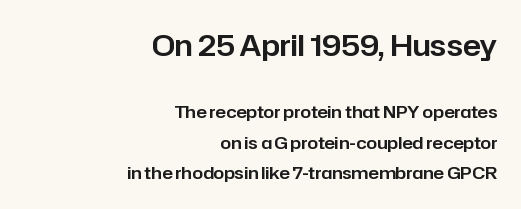
The image shows 29 px sans-serif type, upright; set right-aligned, line spacing 1.79x, normal letter spacing, not underlined; the first (top) block is 1.71x larger; low stroke contrast and a medium x-height.
